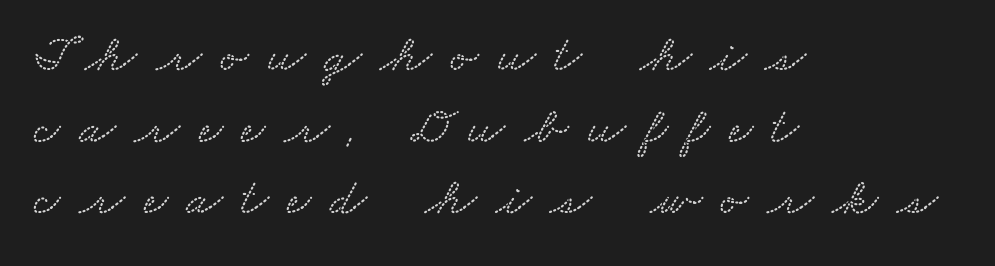
Compared with a centered layout, this one pins lines to the left instead. Each row of text sits above clean, open space. Is this a fixed-width face? No — the glyphs have proportional, varying widths. The horizontal fit of the characters is loose and conspicuously gappy. Note: serifs present on the glyphs. Regular leading.
